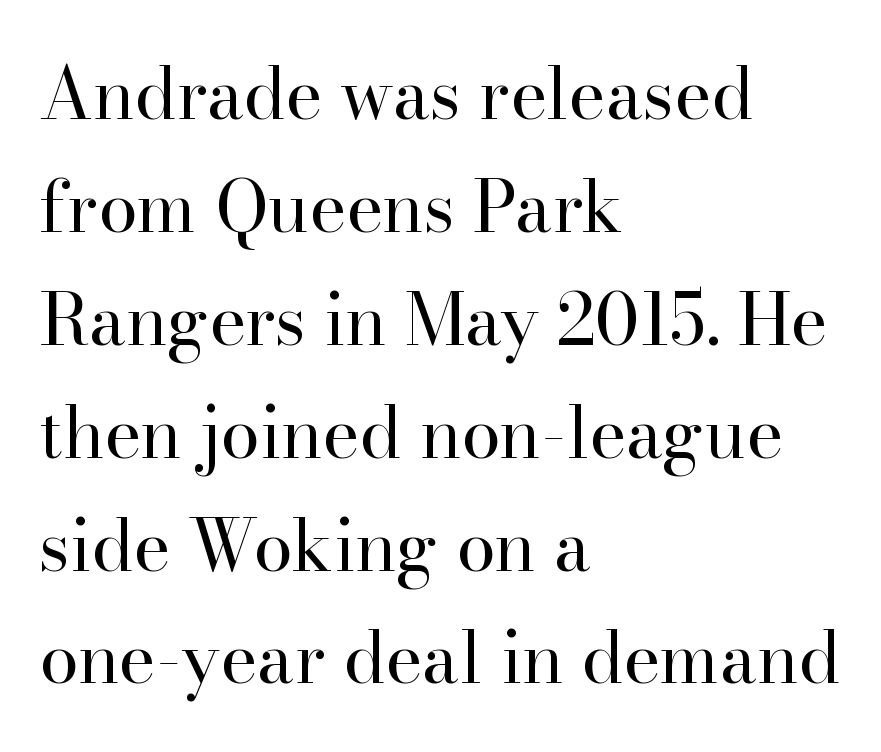
{"serif": "yes", "italic": "no", "bold": "no", "weight": "regular", "width": "normal", "stroke_contrast": "high", "x_height": "small", "monospaced": "no", "underline": "no", "align": "left", "line_spacing": "normal", "line_spacing_ratio": 1.59, "letter_spacing": "normal", "letter_spacing_em": 0.0, "glyph_px": 71}
